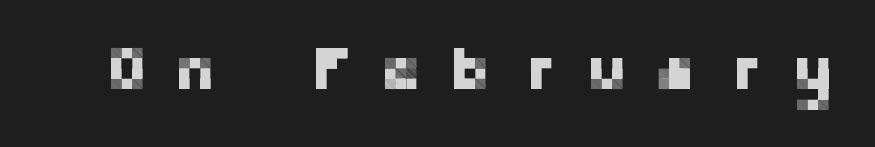
Nope, no serifs anywhere on these letters. Anything drawn beneath the words? Only blank space. Every character sits straight up, as roman type does. The letterforms stand isolated, each surrounded by extra space.
